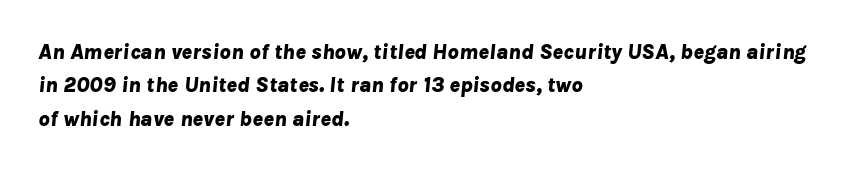
Q: Is the text bold? A: Yes.
Q: Is the text italic (slanted)? A: Yes, it leans right by about 8 degrees.
Q: Is the text underlined? A: No.
Q: How is the paragraph aligned? A: Left-aligned.
Q: Is the spacing between letters normal or unusually wide? A: Normal.
Q: Is the spacing between lines tight, normal or loose? A: Normal.
